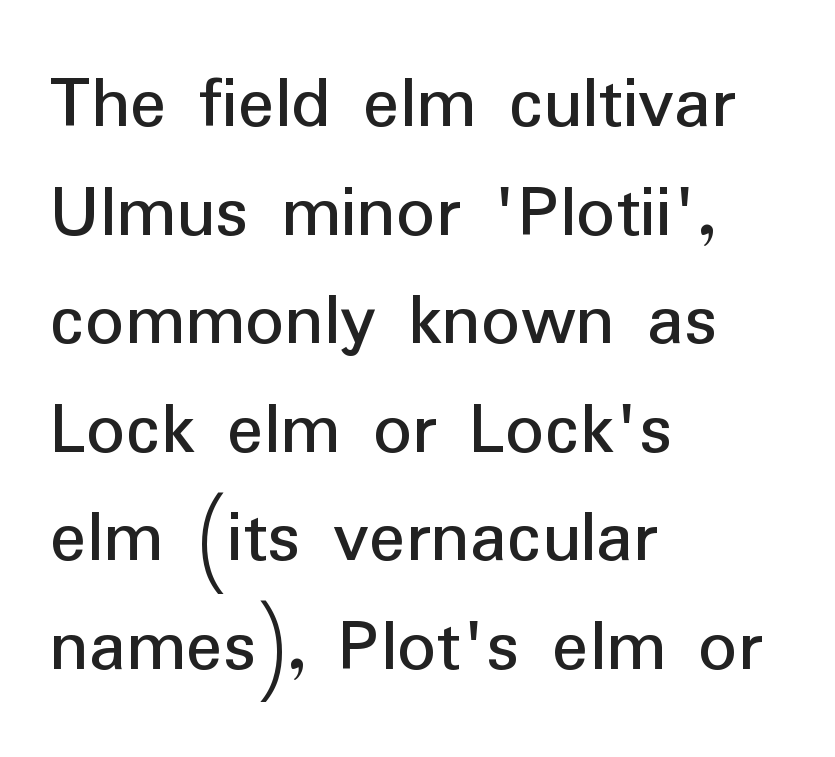
The image shows 77 px regular-weight sans-serif type, upright; set left-aligned, normal line spacing (1.41x), normal letter spacing, not underlined; low stroke contrast and a medium x-height.
